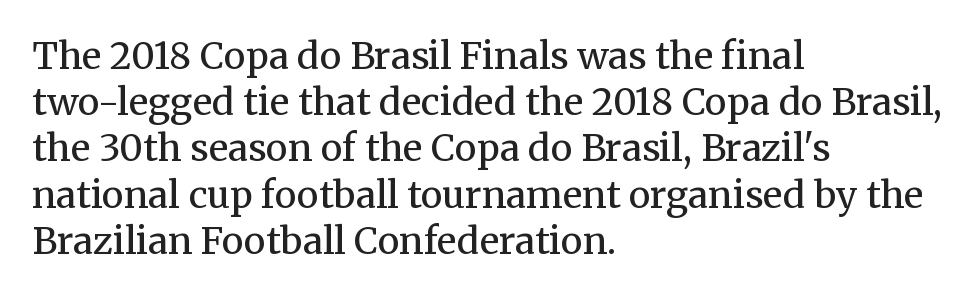
The image shows 37 px regular-weight serif type, upright; set left-aligned, normal line spacing (1.25x), normal letter spacing, not underlined; medium stroke contrast and a medium x-height.
